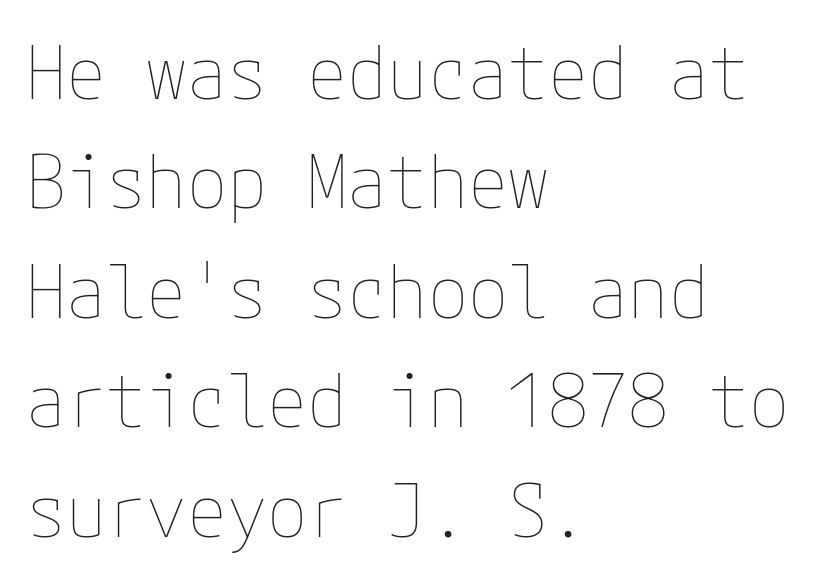
Q: Is the text bold? A: No.
Q: Is the text italic (slanted)? A: No, it is upright.
Q: Is the text underlined? A: No.
Q: How is the paragraph aligned? A: Left-aligned.
Q: Is the spacing between letters normal or unusually wide? A: Normal.
Q: Is the spacing between lines tight, normal or loose? A: Normal.
Q: Width (condensed, normal, or wide)? A: Normal.
Q: Stroke contrast? A: Low.
Q: x-height? A: Medium.
